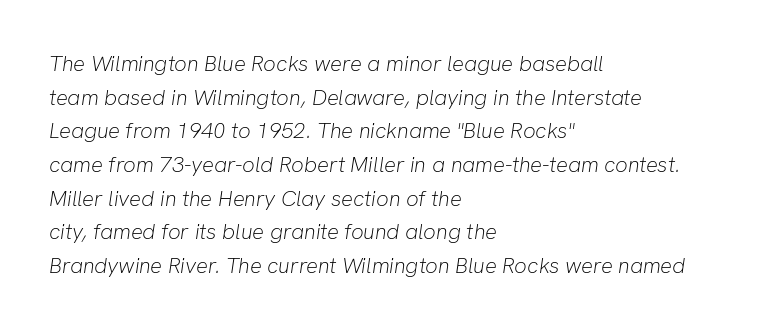
{"italic": "yes", "lean": "right", "slant_degrees": 8, "bold": "no", "underline": "no", "align": "left", "line_spacing": "normal", "line_spacing_ratio": 1.53, "letter_spacing": "normal", "letter_spacing_em": 0.0, "glyph_px": 22}
